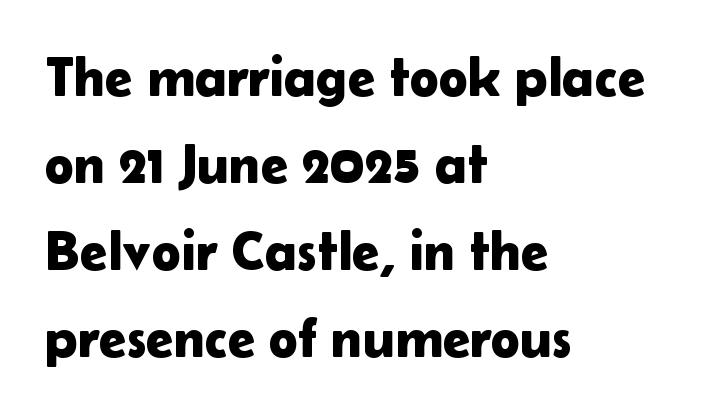
The image shows 55 px sans-serif type, upright; set left-aligned, normal line spacing (1.58x), normal letter spacing, not underlined; low stroke contrast and a medium x-height.
